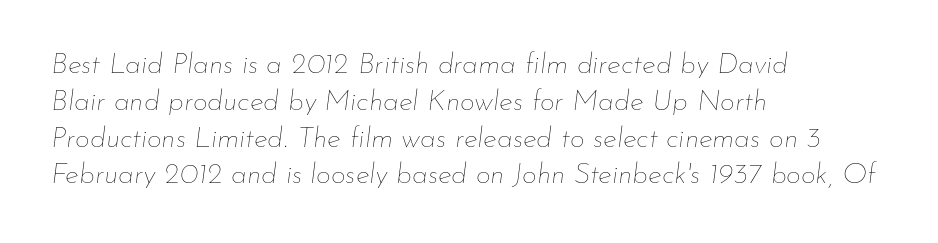
Q: Is the text bold? A: No.
Q: Is the text italic (slanted)? A: Yes, it leans right by about 7 degrees.
Q: Is the text underlined? A: No.
Q: How is the paragraph aligned? A: Left-aligned.
Q: Is the spacing between letters normal or unusually wide? A: Normal.
Q: Is the spacing between lines tight, normal or loose? A: Normal.
Q: Width (condensed, normal, or wide)? A: Normal.
Q: Stroke contrast? A: Low.
Q: x-height? A: Small.
Q: Monospaced? A: No.
